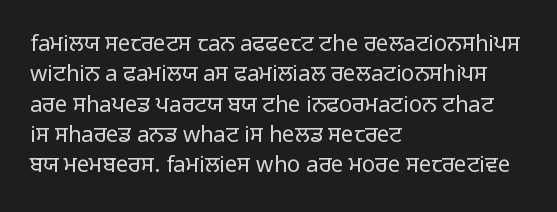
The image shows 22 px text type, upright; set left-aligned, normal line spacing (1.38x), normal letter spacing, not underlined.
